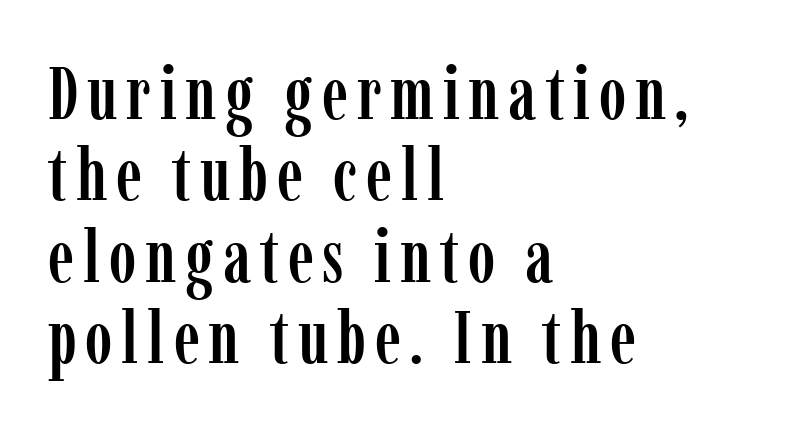
{"serif": "yes", "italic": "no", "width": "condensed", "stroke_contrast": "low", "x_height": "medium", "monospaced": "no", "underline": "no", "align": "left", "line_spacing": "tight", "line_spacing_ratio": 1.1, "glyph_px": 74}
